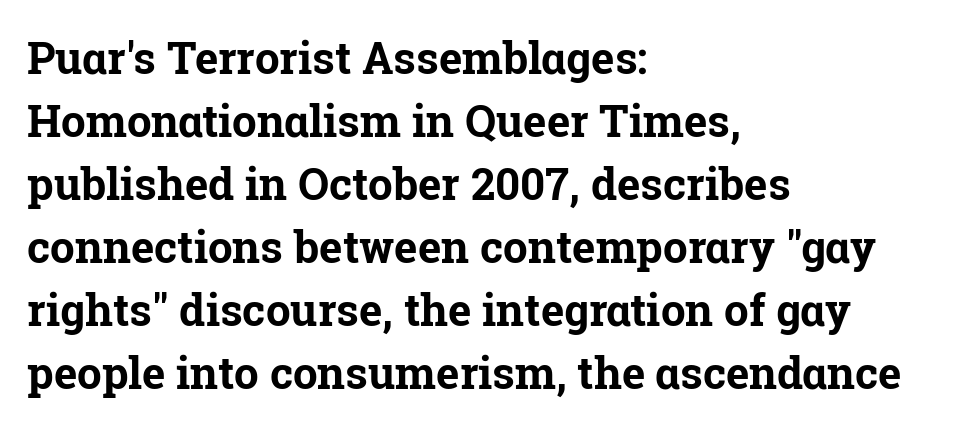
{"serif": "yes", "italic": "no", "bold": "yes", "weight": "bold", "width": "normal", "stroke_contrast": "low", "x_height": "medium", "monospaced": "no", "underline": "no", "align": "left", "line_spacing": "normal", "line_spacing_ratio": 1.43, "letter_spacing": "normal", "letter_spacing_em": 0.0, "glyph_px": 44}
